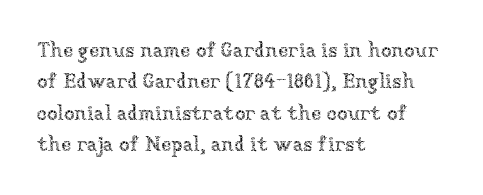
Q: Is the text bold? A: No.
Q: Is the text italic (slanted)? A: No, it is upright.
Q: Is the text underlined? A: No.
Q: How is the paragraph aligned? A: Left-aligned.
Q: Is the spacing between letters normal or unusually wide? A: Normal.
Q: Is the spacing between lines tight, normal or loose? A: Normal.
